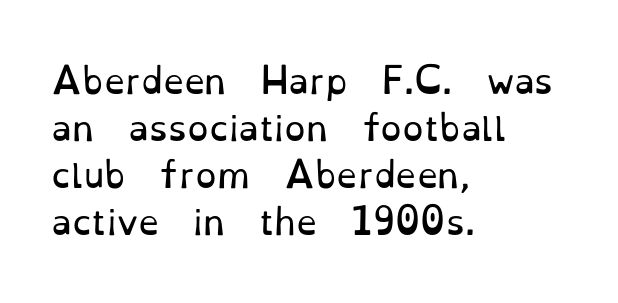
Note the varied advance widths — an 'i' is clearly narrower than an 'm'. The face used here is rendered with its standard letterfit. Descenders are the only things crossing below the line. Posture: upright roman.
